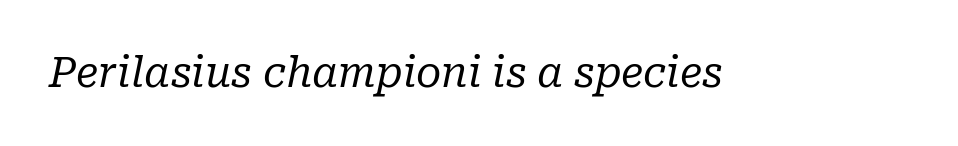
The image shows 41 px regular-weight serif type, italic (leaning right); set normal letter spacing, not underlined; low stroke contrast and a medium x-height.
